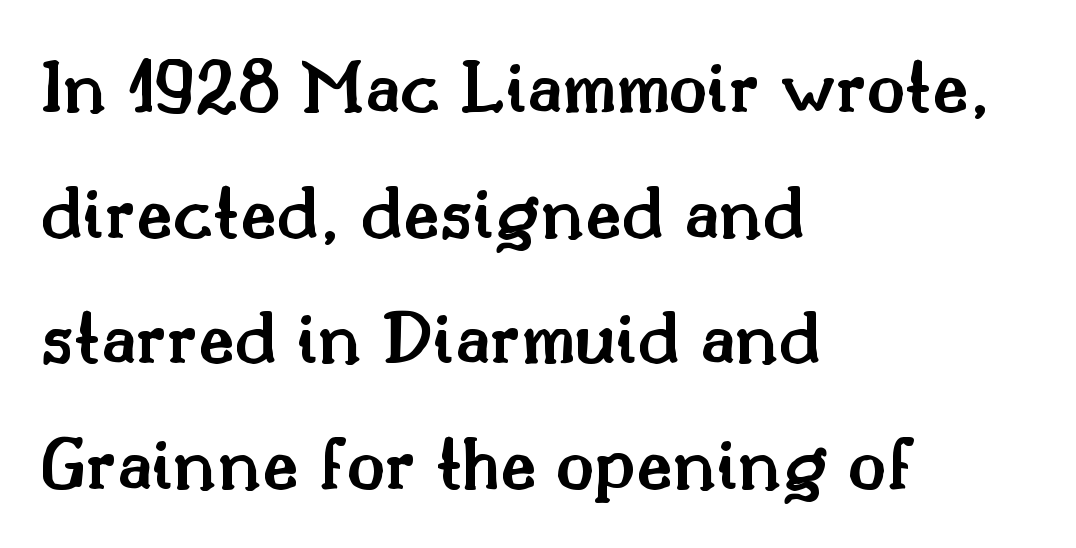
Quick note: underline off. Vertical spacing — default. Tracking value appears to be zero — textbook default spacing. The sample has been set in demibold, a notch under bold. The specimen reads as upright at a glance.
